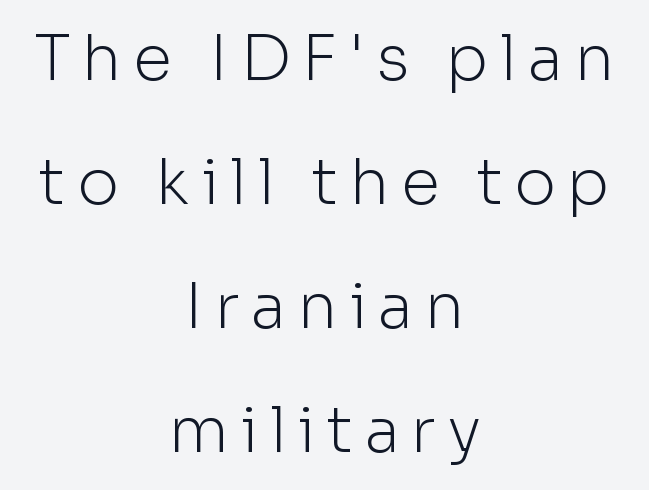
Q: Is the text bold? A: No.
Q: Is the text italic (slanted)? A: No, it is upright.
Q: Is the typeface a serif or a sans-serif typeface? A: Sans-serif.
Q: Is the text underlined? A: No.
Q: How is the paragraph aligned? A: Centered.
Q: Is the spacing between lines tight, normal or loose? A: Loose.
Q: Width (condensed, normal, or wide)? A: Normal.
Q: Stroke contrast? A: Low.
Q: x-height? A: Medium.
Q: Monospaced? A: No.
